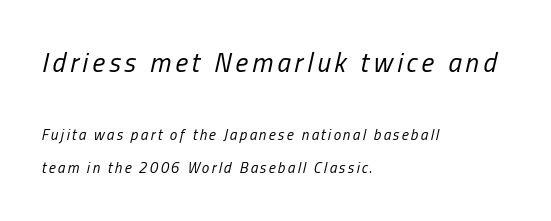
The face used here appears at its bigger size in the upper chunk. Honestly, there is no underline to notice here at all. This sample uses an oblique cut, with every glyph tilted off the vertical. Stem width sits at or under what a default text font uses.
